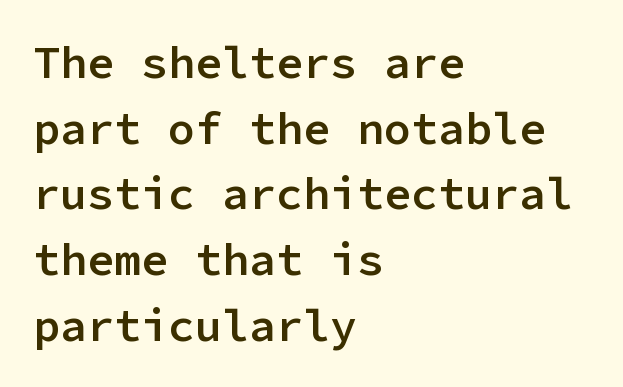
{"serif": "no", "italic": "no", "bold": "semi", "weight": "semibold", "width": "normal", "stroke_contrast": "low", "x_height": "medium", "monospaced": "yes", "underline": "no", "align": "left", "line_spacing": "normal", "line_spacing_ratio": 1.46, "letter_spacing": "normal", "letter_spacing_em": 0.0, "glyph_px": 45}
